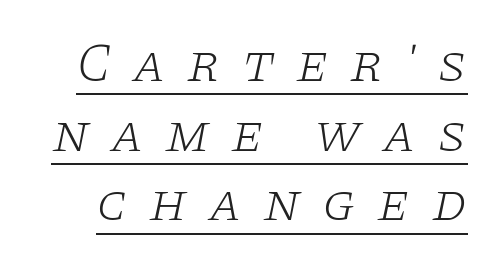
The face used here appears with an underline applied. Varying glyph widths throughout — classic text-font behaviour. The face used here has a pronounced slope to its letters. The strokes carry an ordinary text weight at most. Each letter's strokes conclude with small projecting serifs.
